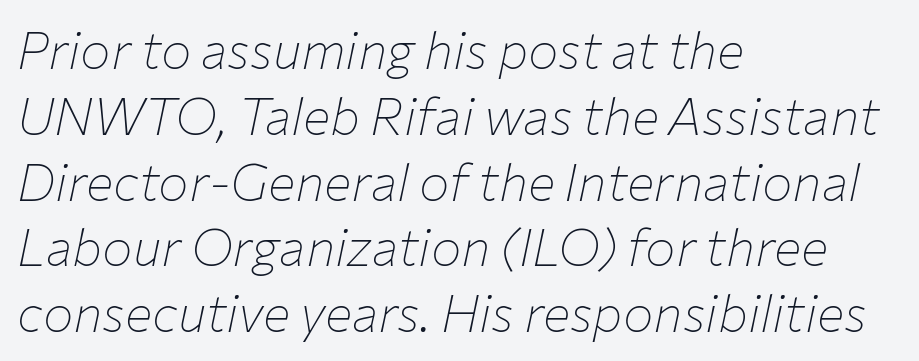
{"italic": "yes", "lean": "right", "slant_degrees": 12, "bold": "no", "weight": "thin", "width": "normal", "stroke_contrast": "low", "x_height": "medium", "monospaced": "no", "underline": "no", "align": "left", "line_spacing": "normal", "line_spacing_ratio": 1.29, "letter_spacing": "normal", "letter_spacing_em": 0.0, "glyph_px": 51}
